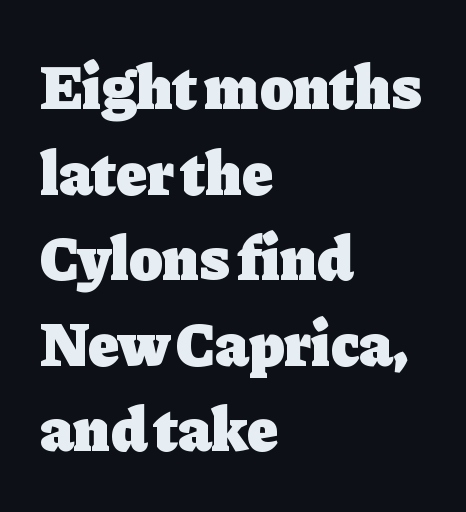
{"serif": "yes", "italic": "no", "bold": "yes", "weight": "heavy", "width": "normal", "stroke_contrast": "low", "x_height": "medium", "monospaced": "no", "underline": "no", "align": "left", "line_spacing": "normal", "line_spacing_ratio": 1.38, "letter_spacing": "normal", "letter_spacing_em": 0.0, "glyph_px": 62}
